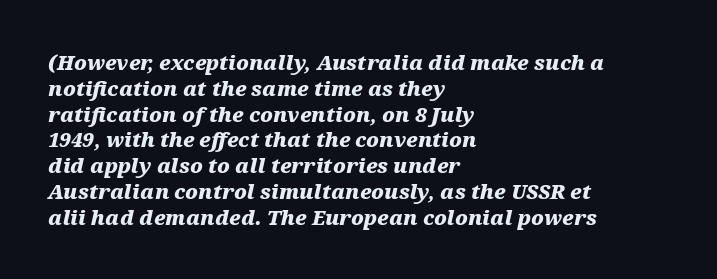
The image shows 20 px bold type, italic (leaning right); set left-aligned, normal line spacing (1.29x), normal letter spacing, not underlined.
